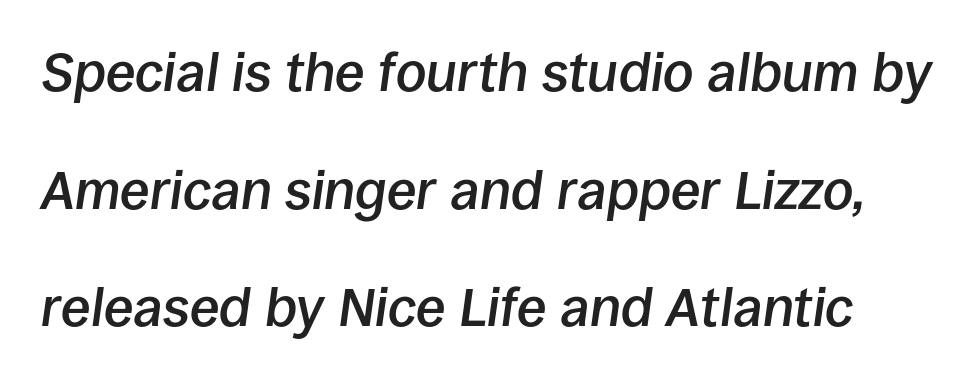
Q: Is the text bold? A: Semi-bold.
Q: Is the text italic (slanted)? A: Yes, it leans right by about 8 degrees.
Q: Is the text underlined? A: No.
Q: Is the spacing between letters normal or unusually wide? A: Normal.
Q: Is the spacing between lines tight, normal or loose? A: Loose.
Q: Width (condensed, normal, or wide)? A: Normal.
Q: Stroke contrast? A: Low.
Q: x-height? A: Large.
Q: Monospaced? A: No.
